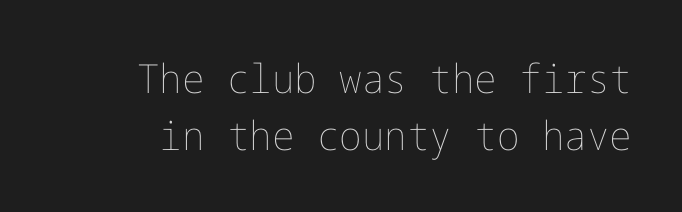
Q: Is the text bold? A: No.
Q: Is the text italic (slanted)? A: No, it is upright.
Q: Is the text underlined? A: No.
Q: Is the spacing between letters normal or unusually wide? A: Normal.
Q: Is the spacing between lines tight, normal or loose? A: Normal.
Q: Width (condensed, normal, or wide)? A: Normal.
Q: Stroke contrast? A: Low.
Q: x-height? A: Medium.
